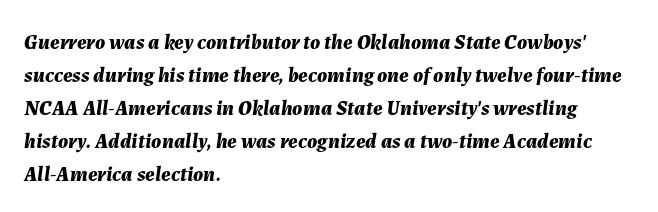
Q: Is the text bold? A: Yes.
Q: Is the text italic (slanted)? A: Yes, it leans right by about 7 degrees.
Q: Is the text underlined? A: No.
Q: How is the paragraph aligned? A: Left-aligned.
Q: Is the spacing between letters normal or unusually wide? A: Normal.
Q: Is the spacing between lines tight, normal or loose? A: Normal.
